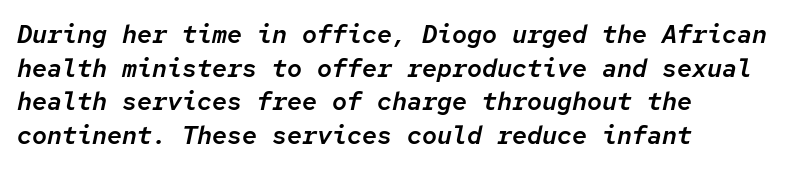
The glyphs look as if they've been sheared to an angle. These lines are set flush left with a ragged right edge. Default kerning and tracking; the words read as compact shapes. The designer left line spacing at the default.
